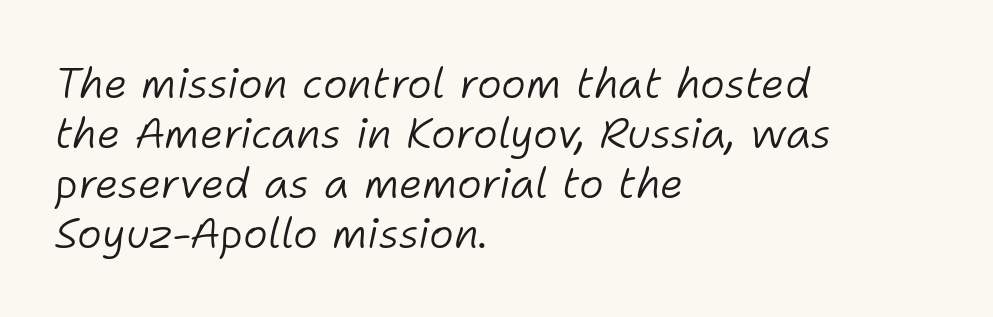
The image shows 42 px light type, italic (leaning right); set left-aligned, line spacing 1.19x, normal letter spacing, not underlined; low stroke contrast and a medium x-height.
